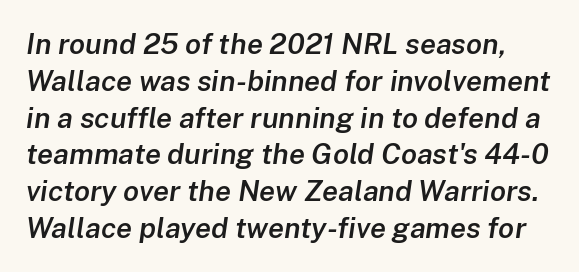
Q: Is the text bold? A: Semi-bold.
Q: Is the text italic (slanted)? A: Yes, it leans right by about 8 degrees.
Q: Is the text underlined? A: No.
Q: Is the spacing between letters normal or unusually wide? A: Normal.
Q: Is the spacing between lines tight, normal or loose? A: Normal.
Q: Width (condensed, normal, or wide)? A: Normal.
Q: Stroke contrast? A: Low.
Q: x-height? A: Medium.
Q: Monospaced? A: No.
